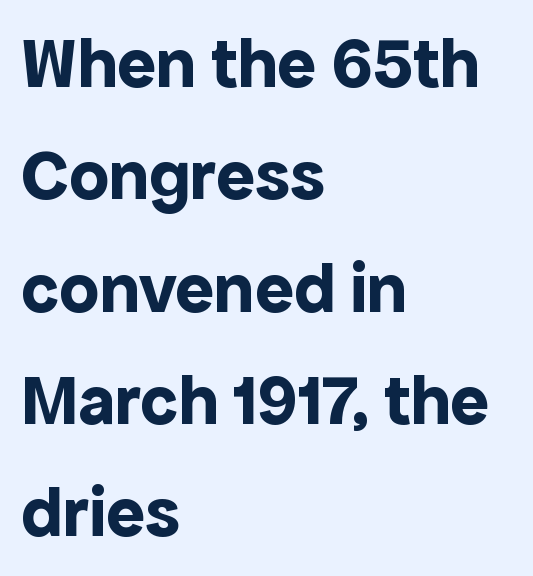
Q: Is the text bold? A: Yes.
Q: Is the text italic (slanted)? A: No, it is upright.
Q: Is the typeface a serif or a sans-serif typeface? A: Sans-serif.
Q: Is the text underlined? A: No.
Q: How is the paragraph aligned? A: Left-aligned.
Q: Is the spacing between letters normal or unusually wide? A: Normal.
Q: Is the spacing between lines tight, normal or loose? A: Normal.
Q: Width (condensed, normal, or wide)? A: Normal.
Q: x-height? A: Medium.
Q: Monospaced? A: No.
